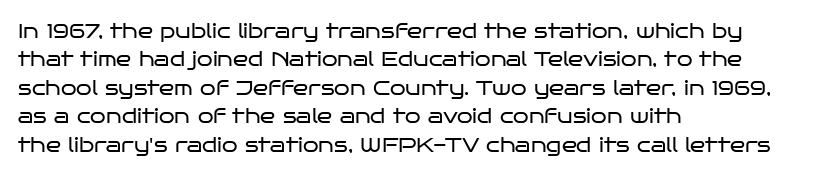
{"italic": "no", "bold": "no", "underline": "no", "align": "left", "line_spacing": "normal", "line_spacing_ratio": 1.42, "letter_spacing": "normal", "letter_spacing_em": 0.0, "glyph_px": 20}
